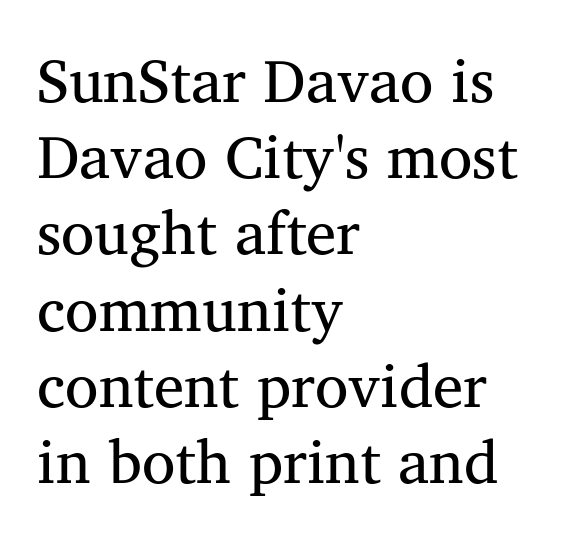
Q: Is the text bold? A: No.
Q: Is the text italic (slanted)? A: No, it is upright.
Q: Is the typeface a serif or a sans-serif typeface? A: Serif.
Q: Is the text underlined? A: No.
Q: How is the paragraph aligned? A: Left-aligned.
Q: Is the spacing between letters normal or unusually wide? A: Normal.
Q: Is the spacing between lines tight, normal or loose? A: Normal.
Q: Width (condensed, normal, or wide)? A: Normal.
Q: Stroke contrast? A: Medium.
Q: x-height? A: Medium.
Q: Monospaced? A: No.
